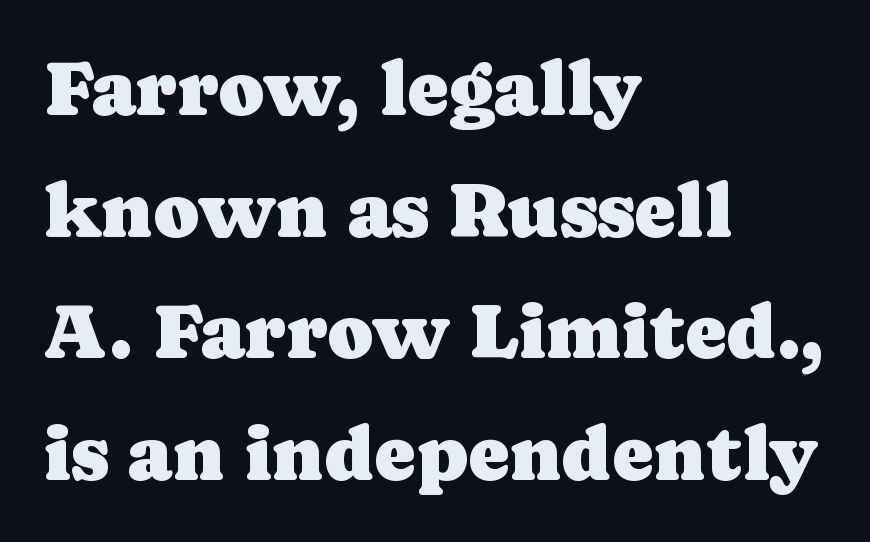
Q: Is the text italic (slanted)? A: No, it is upright.
Q: Is the typeface a serif or a sans-serif typeface? A: Serif.
Q: Is the text underlined? A: No.
Q: How is the paragraph aligned? A: Left-aligned.
Q: Is the spacing between letters normal or unusually wide? A: Normal.
Q: Is the spacing between lines tight, normal or loose? A: Normal.
Q: Width (condensed, normal, or wide)? A: Normal.
Q: Stroke contrast? A: Low.
Q: x-height? A: Medium.
Q: Monospaced? A: No.
